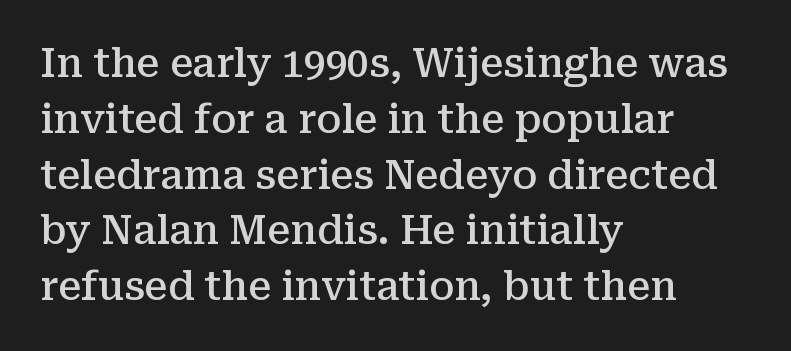
The image shows 39 px semibold serif type, upright; set left-aligned, normal line spacing (1.43x), normal letter spacing, not underlined; medium stroke contrast and a medium x-height.
